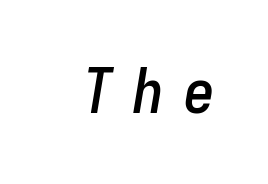
Q: Is the text italic (slanted)? A: Yes, it leans right by about 9 degrees.
Q: Is the text underlined? A: No.
Q: Is the spacing between letters normal or unusually wide? A: Unusually wide.
Q: Width (condensed, normal, or wide)? A: Condensed.
Q: Stroke contrast? A: Low.
Q: x-height? A: Medium.
Q: Monospaced? A: Yes.
